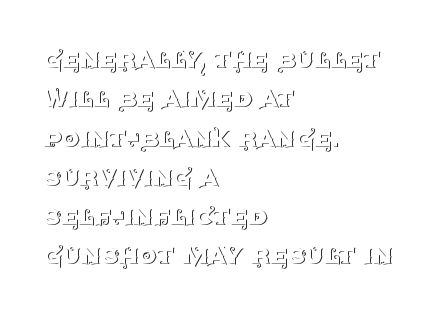
Q: Is the text bold? A: No.
Q: Is the text italic (slanted)? A: No, it is upright.
Q: Is the typeface a serif or a sans-serif typeface? A: Serif.
Q: Is the text underlined? A: No.
Q: How is the paragraph aligned? A: Left-aligned.
Q: Is the spacing between letters normal or unusually wide? A: Normal.
Q: Is the spacing between lines tight, normal or loose? A: Normal.
Q: Width (condensed, normal, or wide)? A: Normal.
Q: Stroke contrast? A: Medium.
Q: x-height? A: Large.
Q: Monospaced? A: No.
